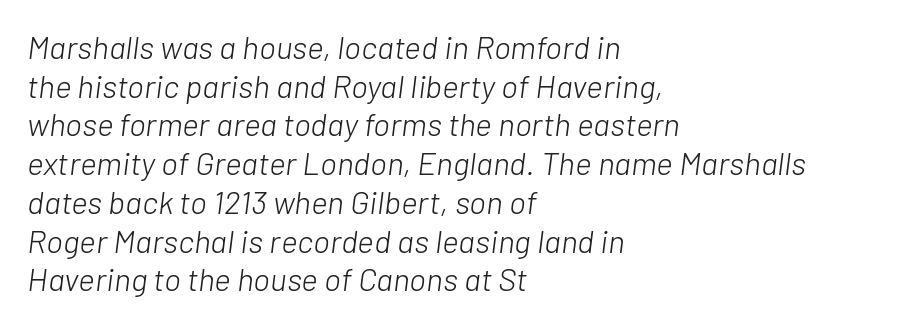
Q: Is the text bold? A: No.
Q: Is the text italic (slanted)? A: Yes, it leans right by about 7 degrees.
Q: Is the text underlined? A: No.
Q: How is the paragraph aligned? A: Left-aligned.
Q: Is the spacing between letters normal or unusually wide? A: Normal.
Q: Width (condensed, normal, or wide)? A: Normal.
Q: Stroke contrast? A: Low.
Q: x-height? A: Medium.
Q: Monospaced? A: No.
